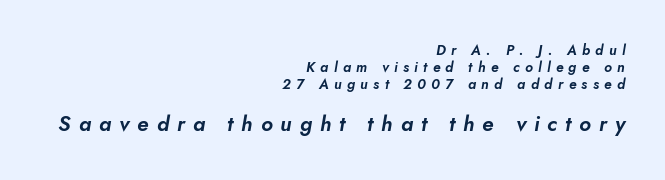
{"italic": "yes", "lean": "right", "slant_degrees": 10, "underline": "no", "align": "right", "line_spacing_ratio": 1.23, "letter_spacing": "wide", "letter_spacing_em": 0.38, "larger_block": "second", "size_ratio": 1.5, "glyph_px": 21}
